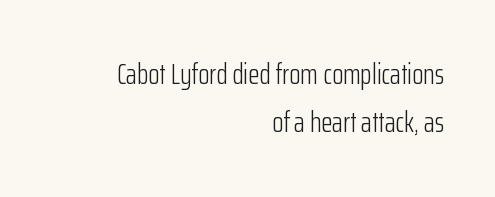
Q: Is the text bold? A: No.
Q: Is the text italic (slanted)? A: No, it is upright.
Q: Is the typeface a serif or a sans-serif typeface? A: Sans-serif.
Q: Is the text underlined? A: No.
Q: How is the paragraph aligned? A: Right-aligned.
Q: Is the spacing between letters normal or unusually wide? A: Normal.
Q: Is the spacing between lines tight, normal or loose? A: Normal.
Q: Width (condensed, normal, or wide)? A: Condensed.
Q: Stroke contrast? A: Low.
Q: x-height? A: Medium.
Q: Monospaced? A: No.
